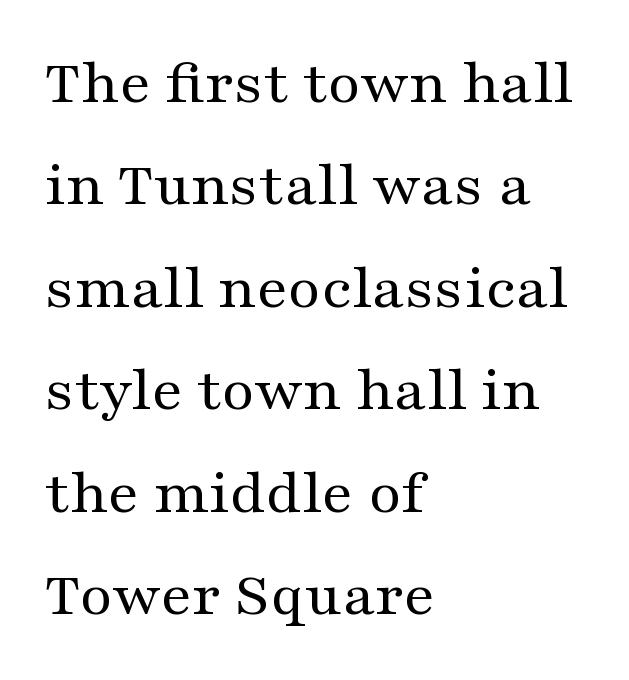
{"serif": "yes", "italic": "no", "bold": "no", "weight": "regular", "width": "wide", "stroke_contrast": "medium", "x_height": "medium", "monospaced": "no", "underline": "no", "align": "left", "line_spacing": "normal", "line_spacing_ratio": 1.6, "letter_spacing": "normal", "letter_spacing_em": 0.0, "glyph_px": 64}
